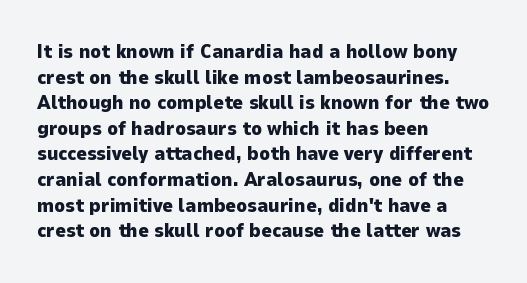
The image shows 20 px bold type, upright; set left-aligned, normal line spacing (1.28x), normal letter spacing, not underlined.
